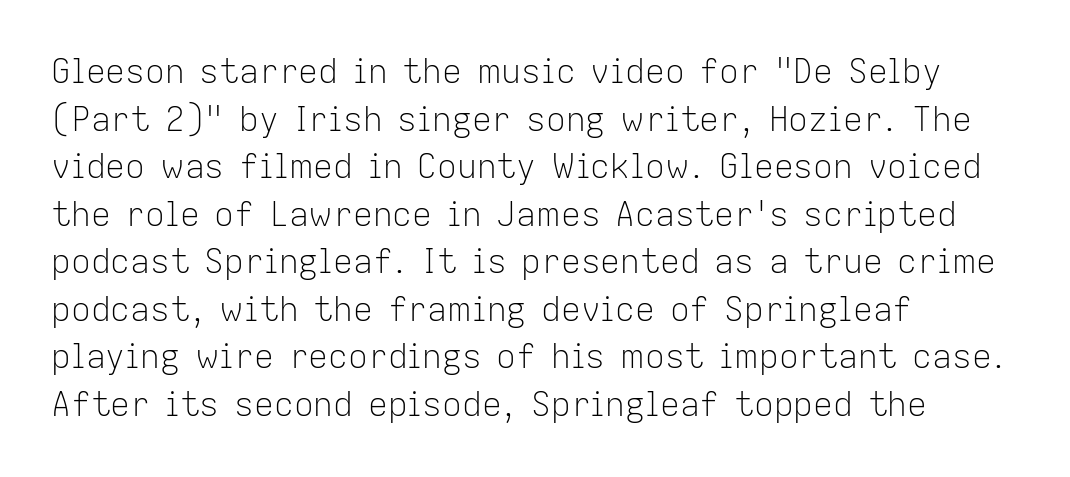
The designer went with a sans here, leaving each stem footless. A classic flush-left, rag-right setting is used for this passage. This rendering leaves character spacing at its baseline value. Here the designer chose a conventional face with non-uniform glyph widths. Every stem runs plumb, perpendicular to the baseline.
